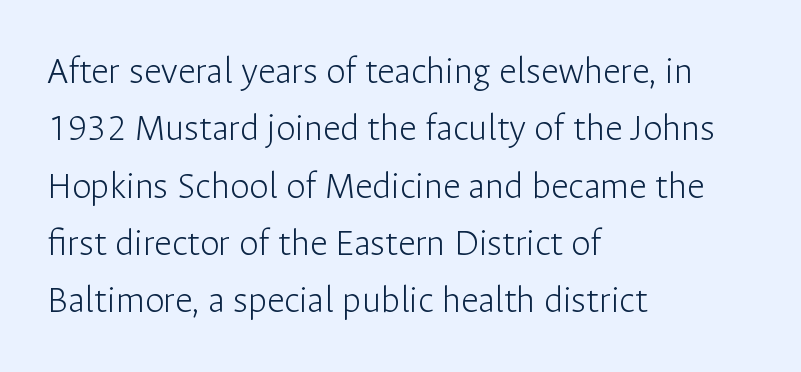
{"serif": "no", "italic": "no", "bold": "no", "weight": "light", "width": "normal", "stroke_contrast": "low", "x_height": "medium", "monospaced": "no", "underline": "no", "align": "left", "line_spacing": "normal", "line_spacing_ratio": 1.47, "letter_spacing": "normal", "letter_spacing_em": 0.0, "glyph_px": 39}
